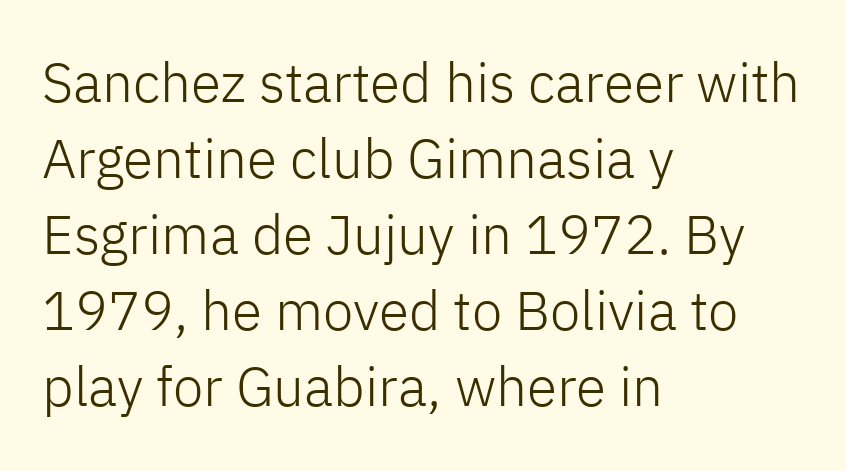
Vertical stems look standard width or narrower in stroke. Compared with typical body copy, the letter spacing here is the same. Has an underline been added? It has not. Casual observation: everything's shoved over to the left. Think of a printed novel: that variable character pitch is what you see here. In terms of leading, this rendering sits right in the middle.
